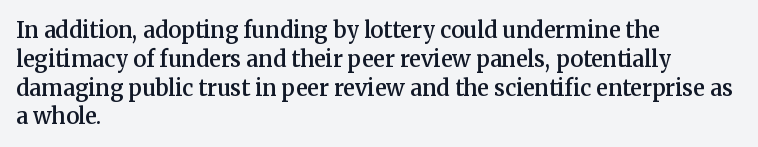
The image shows 22 px text type, upright; set left-aligned, normal line spacing (1.31x), normal letter spacing, not underlined.
